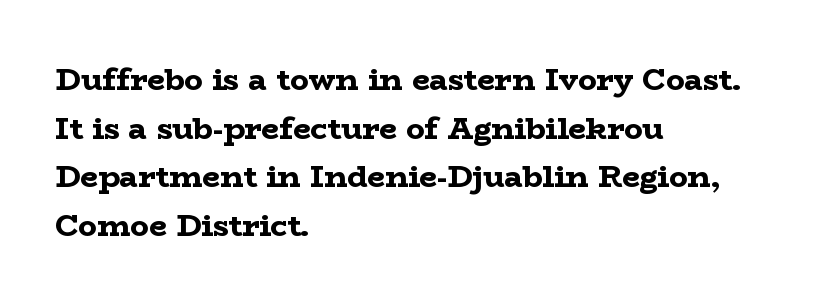
Q: Is the text bold? A: Yes.
Q: Is the text italic (slanted)? A: No, it is upright.
Q: Is the typeface a serif or a sans-serif typeface? A: Serif.
Q: Is the text underlined? A: No.
Q: How is the paragraph aligned? A: Left-aligned.
Q: Is the spacing between letters normal or unusually wide? A: Normal.
Q: Is the spacing between lines tight, normal or loose? A: Normal.
Q: Width (condensed, normal, or wide)? A: Wide.
Q: Stroke contrast? A: Low.
Q: x-height? A: Medium.
Q: Monospaced? A: No.
